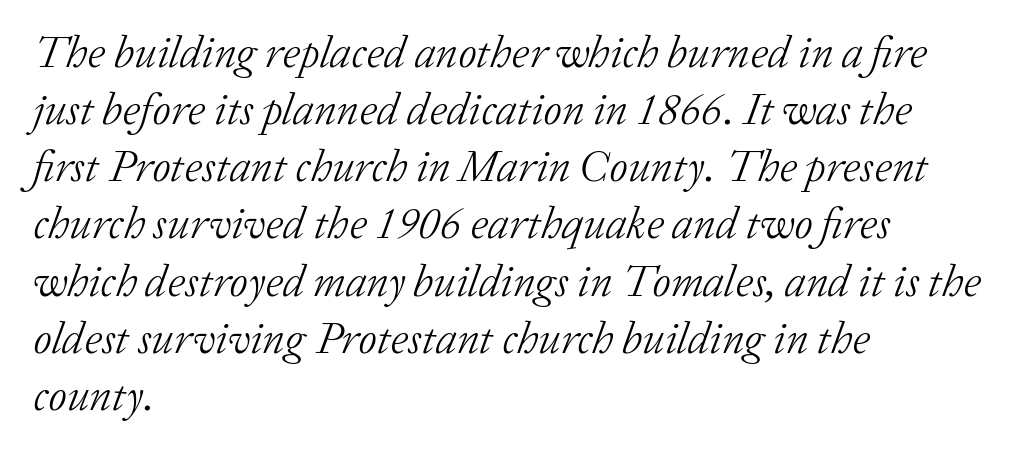
Evenly set lines give the paragraph a standard silhouette. Leftover space on each line is placed entirely after the last word. Old-style or modern, the face here clearly has serifs. Each row of text sits above clean, open space.
